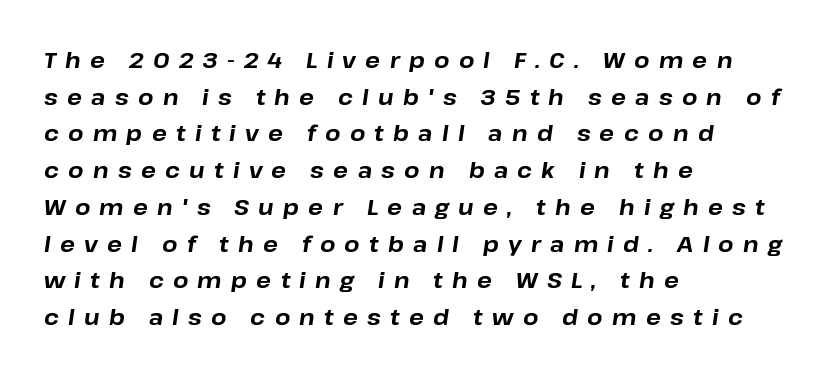
{"italic": "yes", "lean": "right", "slant_degrees": 8, "bold": "yes", "underline": "no", "align": "left", "line_spacing": "normal", "line_spacing_ratio": 1.67, "letter_spacing": "wide", "letter_spacing_em": 0.42, "glyph_px": 22}
